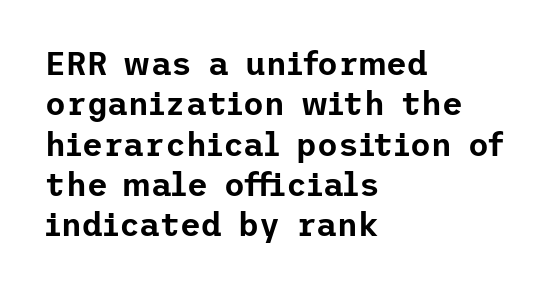
Q: Is the text italic (slanted)? A: No, it is upright.
Q: Is the typeface a serif or a sans-serif typeface? A: Sans-serif.
Q: Is the text underlined? A: No.
Q: How is the paragraph aligned? A: Left-aligned.
Q: Is the spacing between letters normal or unusually wide? A: Normal.
Q: Is the spacing between lines tight, normal or loose? A: Normal.
Q: Width (condensed, normal, or wide)? A: Normal.
Q: Stroke contrast? A: Low.
Q: x-height? A: Medium.
